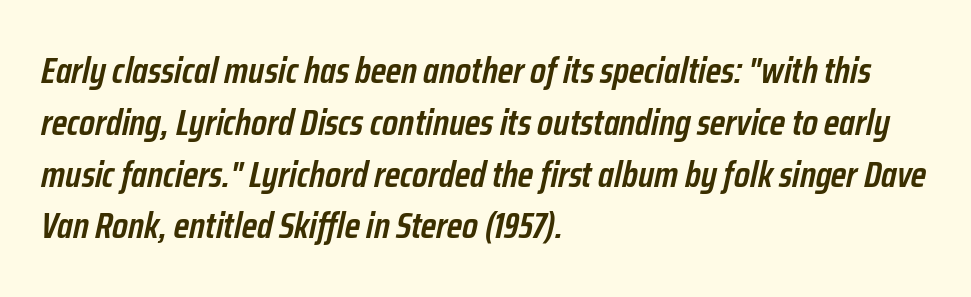
Q: Is the text bold? A: Semi-bold.
Q: Is the text italic (slanted)? A: Yes, it leans right by about 12 degrees.
Q: Is the text underlined? A: No.
Q: How is the paragraph aligned? A: Left-aligned.
Q: Is the spacing between letters normal or unusually wide? A: Normal.
Q: Is the spacing between lines tight, normal or loose? A: Normal.
Q: Width (condensed, normal, or wide)? A: Condensed.
Q: Stroke contrast? A: Low.
Q: x-height? A: Medium.
Q: Monospaced? A: No.
